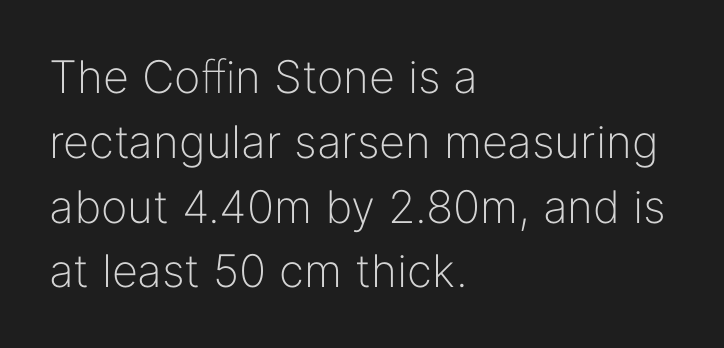
The image shows 45 px light sans-serif type, upright; set left-aligned, normal line spacing (1.44x), normal letter spacing, not underlined; low stroke contrast and a medium x-height.
